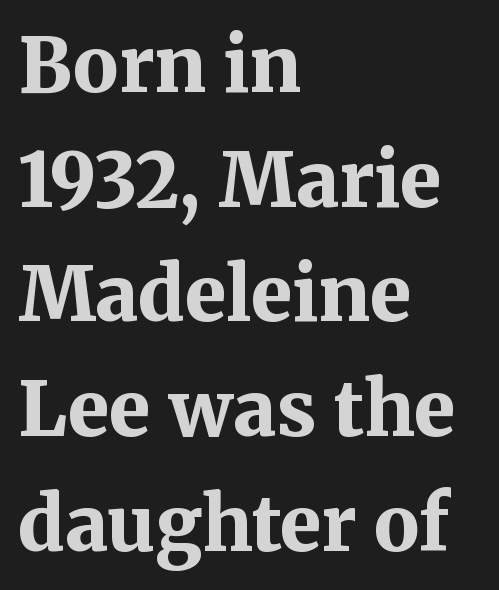
{"serif": "yes", "italic": "no", "bold": "yes", "weight": "bold", "width": "normal", "stroke_contrast": "medium", "x_height": "medium", "monospaced": "no", "underline": "no", "align": "left", "line_spacing": "normal", "line_spacing_ratio": 1.53, "letter_spacing": "normal", "letter_spacing_em": 0.0, "glyph_px": 75}
